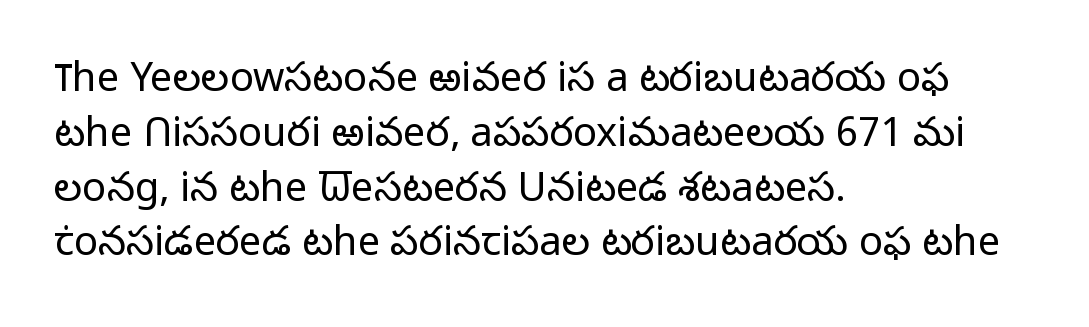
{"serif": "no", "italic": "no", "bold": "no", "weight": "light", "width": "normal", "stroke_contrast": "low", "x_height": "medium", "monospaced": "no", "underline": "no", "align": "left", "line_spacing": "normal", "line_spacing_ratio": 1.37, "letter_spacing": "normal", "letter_spacing_em": 0.0, "glyph_px": 40}
